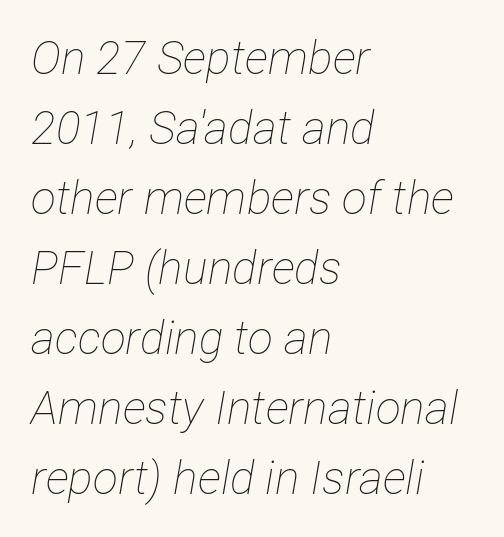
Notice how the passage keeps a crisp vertical edge on the left only. Underlining? Definitely not there. Italic: yes, the glyphs are oblique. Inter-character spacing is left at the font's built-in metrics. Honestly, the row spacing looks completely unremarkable.
